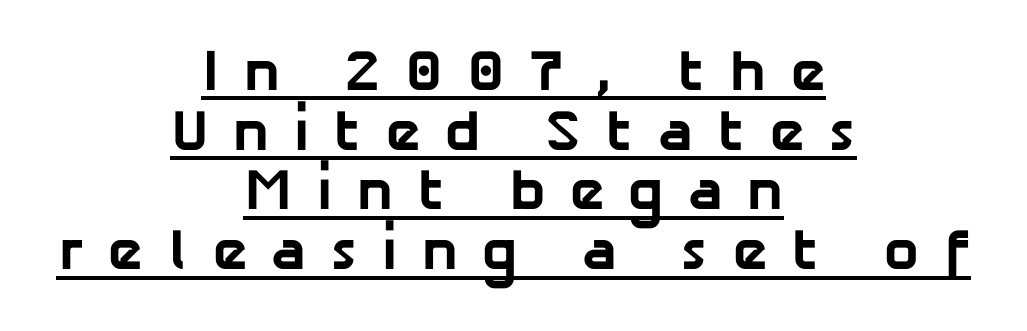
The image shows 58 px bold sans-serif type; set centered, tight line spacing (1.03x), unusually wide letter spacing (+0.42 em), underlined; low stroke contrast and a medium x-height.
